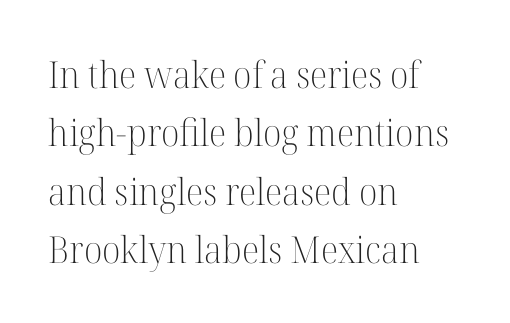
The image shows 37 px light serif type, upright; set left-aligned, normal line spacing (1.58x), normal letter spacing, not underlined; high stroke contrast and a medium x-height.
